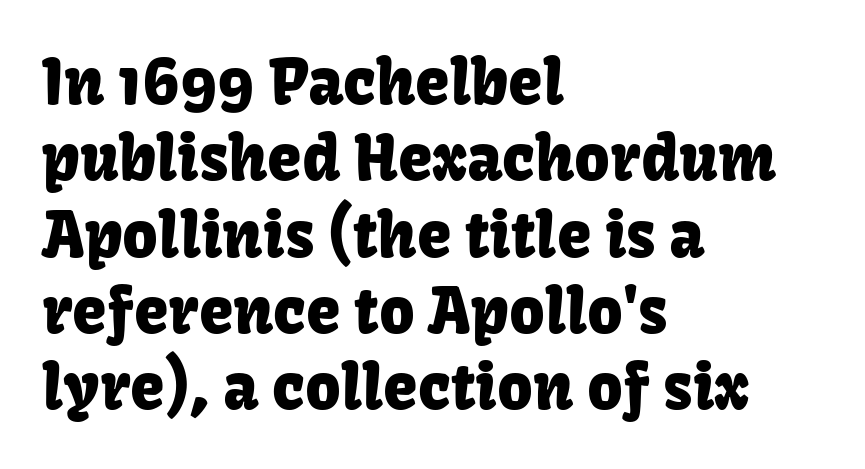
Q: Is the text italic (slanted)? A: No, it is upright.
Q: Is the typeface a serif or a sans-serif typeface? A: Sans-serif.
Q: Is the text underlined? A: No.
Q: How is the paragraph aligned? A: Left-aligned.
Q: Is the spacing between letters normal or unusually wide? A: Normal.
Q: Width (condensed, normal, or wide)? A: Normal.
Q: Stroke contrast? A: Low.
Q: x-height? A: Medium.
Q: Monospaced? A: No.
